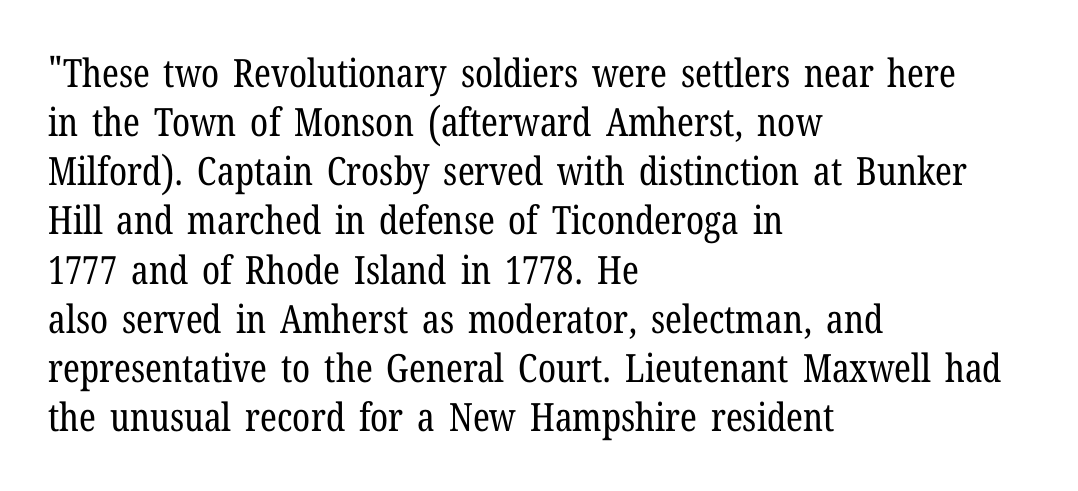
{"serif": "yes", "italic": "no", "bold": "no", "weight": "regular", "width": "condensed", "stroke_contrast": "low", "x_height": "medium", "monospaced": "no", "underline": "no", "align": "left", "line_spacing": "normal", "line_spacing_ratio": 1.26, "letter_spacing": "normal", "letter_spacing_em": 0.0, "glyph_px": 39}
